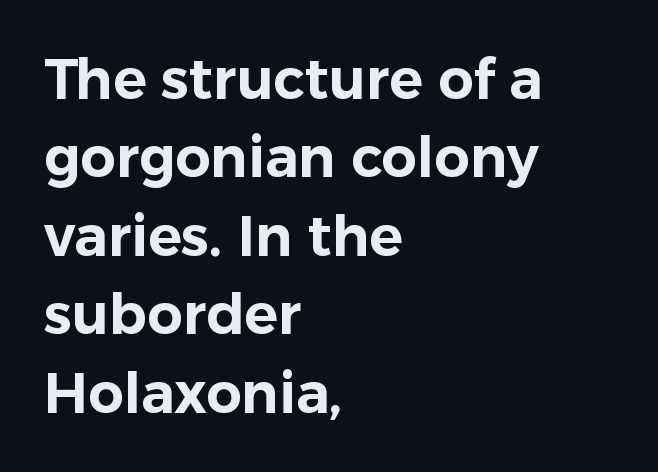
Q: Is the text italic (slanted)? A: No, it is upright.
Q: Is the typeface a serif or a sans-serif typeface? A: Sans-serif.
Q: Is the text underlined? A: No.
Q: How is the paragraph aligned? A: Left-aligned.
Q: Is the spacing between letters normal or unusually wide? A: Normal.
Q: Is the spacing between lines tight, normal or loose? A: Normal.
Q: Width (condensed, normal, or wide)? A: Normal.
Q: Stroke contrast? A: Low.
Q: x-height? A: Medium.
Q: Monospaced? A: No.
